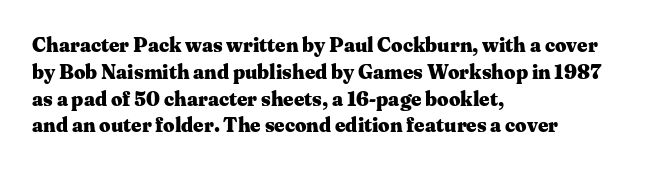
The image shows 20 px bold type, upright; set left-aligned, normal line spacing (1.34x), normal letter spacing, not underlined.
